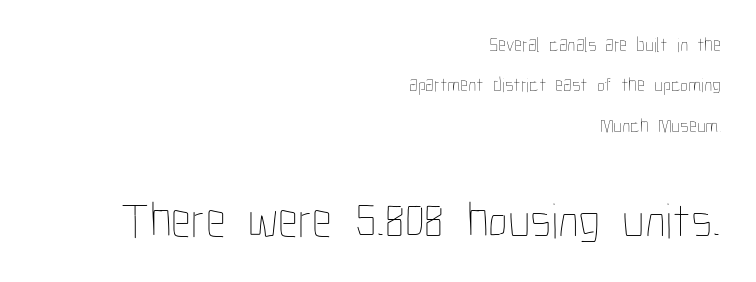
The weight would be labelled regular, book, light, or lighter still. Think of a printed novel: that variable character pitch is what you see here. You get the small type first, then a jump to larger type. Vertical strokes here are truly vertical.
